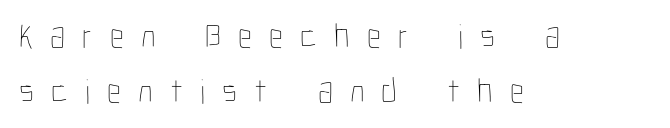
Q: Is the text bold? A: No.
Q: Is the text italic (slanted)? A: No, it is upright.
Q: Is the text underlined? A: No.
Q: How is the paragraph aligned? A: Left-aligned.
Q: Is the spacing between letters normal or unusually wide? A: Unusually wide.
Q: Is the spacing between lines tight, normal or loose? A: Normal.
Q: Width (condensed, normal, or wide)? A: Condensed.
Q: Stroke contrast? A: Low.
Q: x-height? A: Medium.
Q: Monospaced? A: No.
